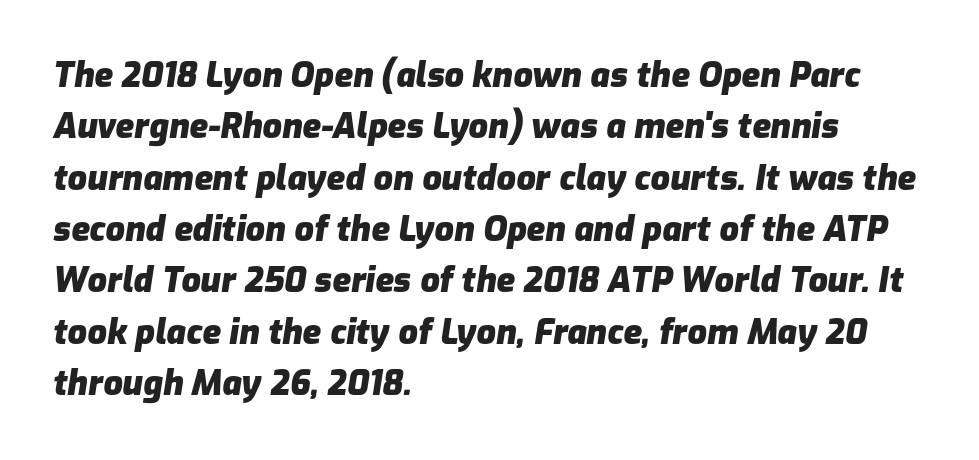
The image shows 34 px heavy type, italic (leaning right); set left-aligned, normal line spacing (1.51x), normal letter spacing, not underlined; low stroke contrast and a medium x-height.
